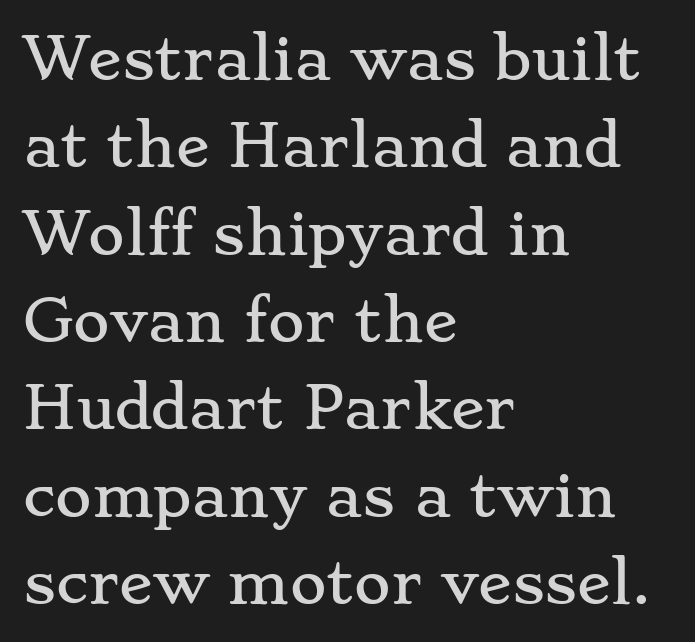
{"serif": "yes", "italic": "no", "width": "wide", "stroke_contrast": "low", "x_height": "small", "monospaced": "no", "underline": "no", "align": "left", "line_spacing": "normal", "line_spacing_ratio": 1.56, "letter_spacing": "normal", "letter_spacing_em": 0.0, "glyph_px": 56}
